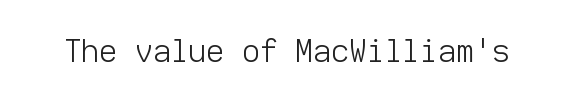
Q: Is the text bold? A: No.
Q: Is the text italic (slanted)? A: No, it is upright.
Q: Is the typeface a serif or a sans-serif typeface? A: Sans-serif.
Q: Is the text underlined? A: No.
Q: Is the spacing between letters normal or unusually wide? A: Normal.
Q: Width (condensed, normal, or wide)? A: Normal.
Q: Stroke contrast? A: Low.
Q: x-height? A: Medium.
Q: Monospaced? A: Yes.
